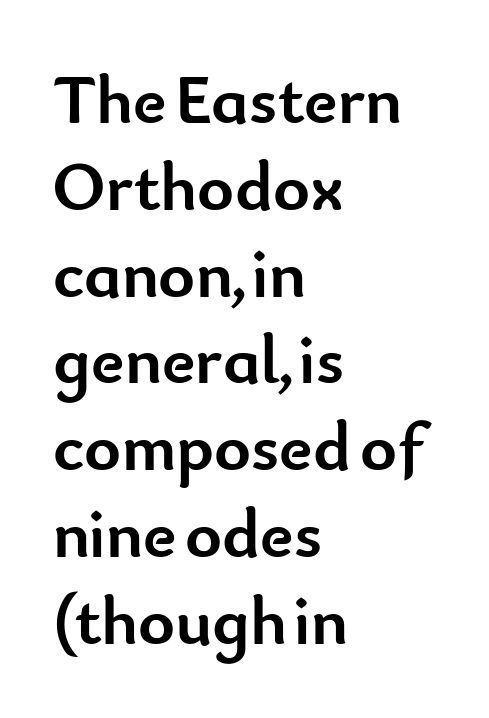
Q: Is the text bold? A: Yes.
Q: Is the text italic (slanted)? A: No, it is upright.
Q: Is the typeface a serif or a sans-serif typeface? A: Sans-serif.
Q: Is the text underlined? A: No.
Q: How is the paragraph aligned? A: Left-aligned.
Q: Is the spacing between letters normal or unusually wide? A: Normal.
Q: Width (condensed, normal, or wide)? A: Normal.
Q: Stroke contrast? A: Low.
Q: x-height? A: Small.
Q: Monospaced? A: No.
